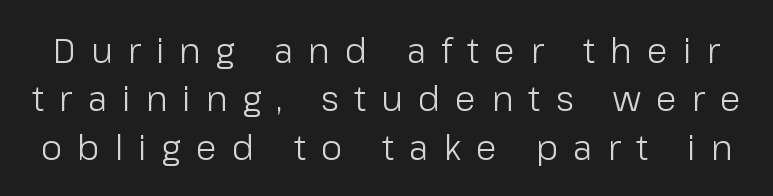
How are the letters spaced? Widely, with obvious added tracking. The vertical gap from one line to the next is medium. This is the regular roman posture of the typeface. Each letter keeps its own natural width here, so spacing adapts to shape.
